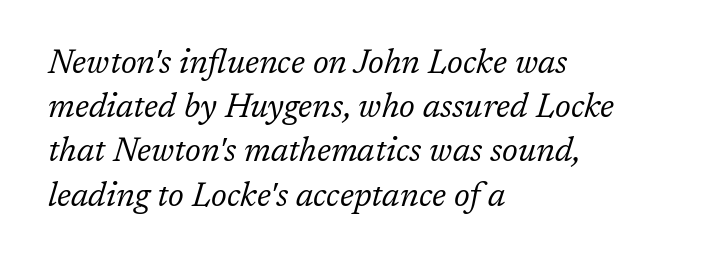
Q: Is the text bold? A: No.
Q: Is the text italic (slanted)? A: Yes, it leans right by about 17 degrees.
Q: Is the typeface a serif or a sans-serif typeface? A: Serif.
Q: Is the text underlined? A: No.
Q: How is the paragraph aligned? A: Left-aligned.
Q: Is the spacing between letters normal or unusually wide? A: Normal.
Q: Is the spacing between lines tight, normal or loose? A: Normal.
Q: Width (condensed, normal, or wide)? A: Normal.
Q: Stroke contrast? A: Low.
Q: x-height? A: Medium.
Q: Monospaced? A: No.
